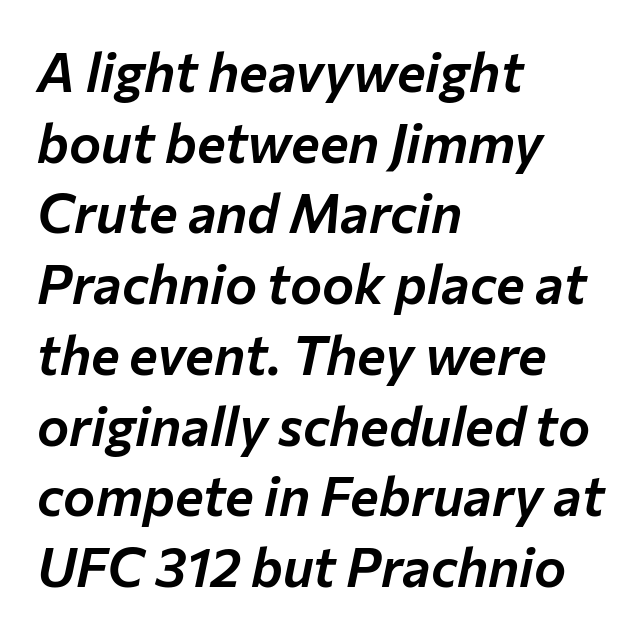
Is this a fixed-width face? No — the glyphs have proportional, varying widths. One-word summary of the alignment: left. How are the letters spaced? Ordinarily, with no added tracking. Compared with typical paragraphs, the rows here are spaced about the same. Slanted lettering throughout. The foot of each line stays bare and open.
